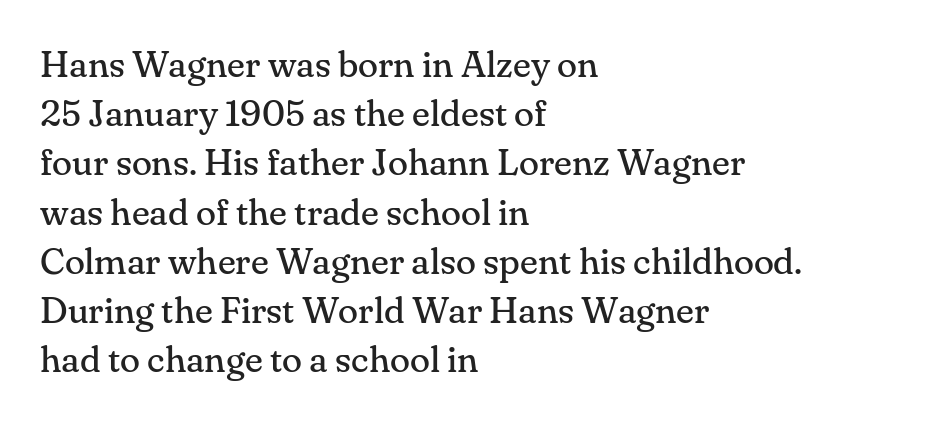
A typesetter would mark this as roman, not italic. The passage shown is not bold in any degree. Spacing verdict: proportional, widths tailored to each character. Each word holds together tightly as a unit, with standard inter-letter gaps. This sample uses a serif face. Just letters on the line, the space beneath them empty.
